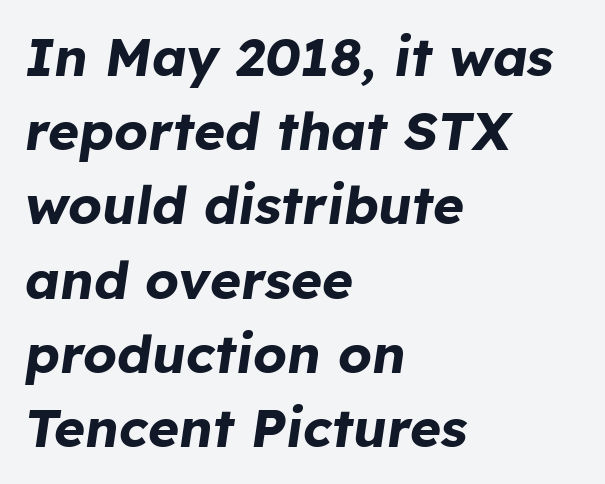
{"italic": "yes", "lean": "right", "slant_degrees": 8, "bold": "yes", "weight": "bold", "width": "normal", "stroke_contrast": "low", "x_height": "medium", "monospaced": "no", "underline": "no", "align": "left", "line_spacing": "normal", "line_spacing_ratio": 1.4, "letter_spacing": "normal", "letter_spacing_em": 0.0, "glyph_px": 53}
